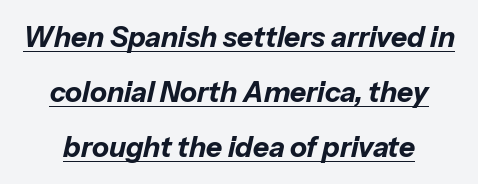
{"italic": "yes", "lean": "right", "slant_degrees": 13, "bold": "yes", "weight": "bold", "width": "normal", "stroke_contrast": "low", "x_height": "medium", "monospaced": "no", "underline": "yes", "line_spacing": "loose", "line_spacing_ratio": 1.97, "letter_spacing": "normal", "letter_spacing_em": 0.0, "glyph_px": 28}
